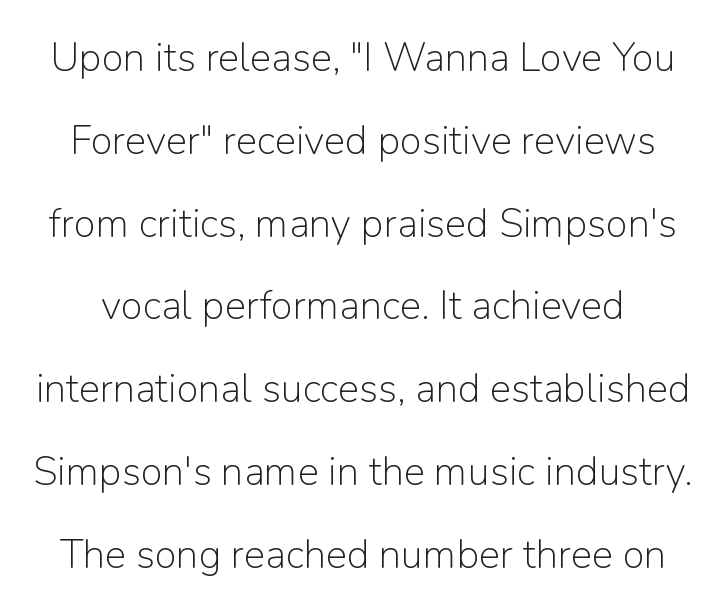
Letters rest on an invisible, unmarked baseline. This block would shrink considerably if given ordinary leading; it's expanded now. Unlike italic type, these characters show no tilt at all. Character widths vary here, with narrow letters taking less room than wide ones.
